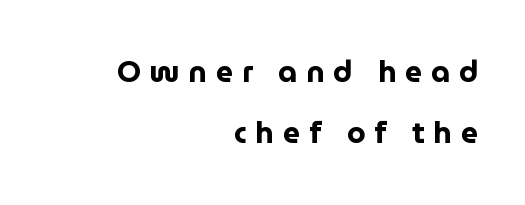
{"serif": "no", "italic": "no", "bold": "yes", "weight": "bold", "width": "normal", "stroke_contrast": "low", "x_height": "medium", "monospaced": "no", "underline": "no", "align": "right", "line_spacing": "loose", "line_spacing_ratio": 2.04, "letter_spacing": "wide", "letter_spacing_em": 0.29, "glyph_px": 30}
